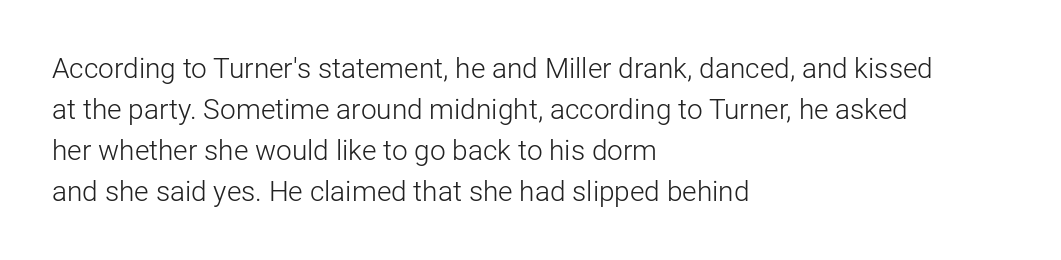
{"serif": "no", "italic": "no", "bold": "no", "weight": "light", "width": "normal", "stroke_contrast": "low", "x_height": "medium", "monospaced": "no", "underline": "no", "align": "left", "line_spacing": "normal", "line_spacing_ratio": 1.46, "letter_spacing": "normal", "letter_spacing_em": 0.0, "glyph_px": 28}
